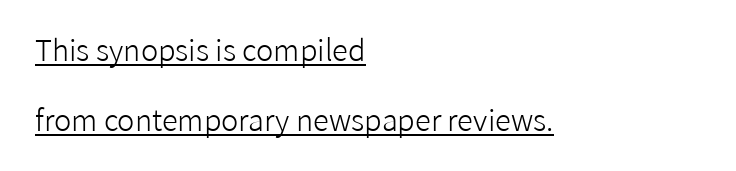
{"serif": "no", "italic": "no", "bold": "no", "weight": "light", "width": "normal", "stroke_contrast": "low", "x_height": "medium", "monospaced": "no", "underline": "yes", "align": "left", "line_spacing": "loose", "line_spacing_ratio": 2.43, "letter_spacing": "normal", "letter_spacing_em": 0.0, "glyph_px": 29}
